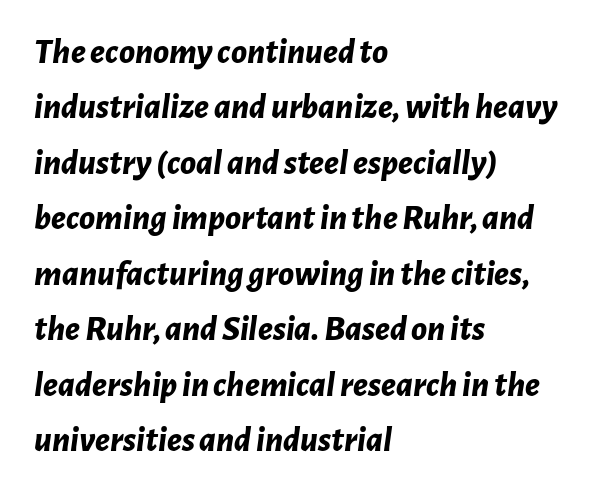
Q: Is the text bold? A: Yes.
Q: Is the text italic (slanted)? A: Yes, it leans right by about 7 degrees.
Q: Is the text underlined? A: No.
Q: How is the paragraph aligned? A: Left-aligned.
Q: Is the spacing between letters normal or unusually wide? A: Normal.
Q: Is the spacing between lines tight, normal or loose? A: Normal.
Q: Width (condensed, normal, or wide)? A: Normal.
Q: Stroke contrast? A: Low.
Q: x-height? A: Medium.
Q: Monospaced? A: No.
